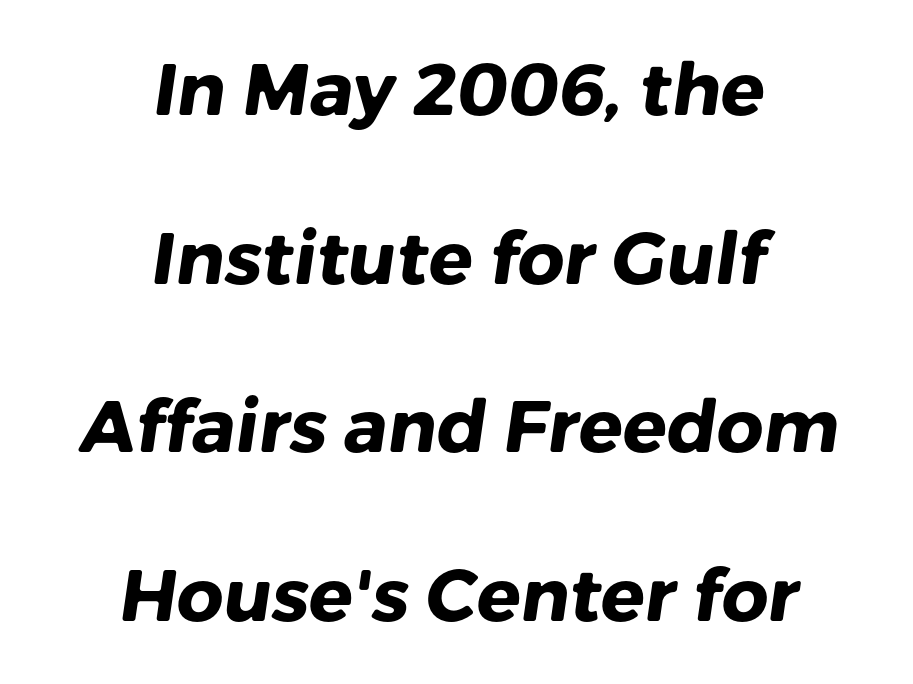
{"serif": "no", "bold": "yes", "weight": "heavy", "width": "normal", "stroke_contrast": "low", "x_height": "medium", "monospaced": "no", "underline": "no", "align": "center", "line_spacing": "loose", "line_spacing_ratio": 2.31, "letter_spacing": "normal", "letter_spacing_em": 0.0, "glyph_px": 73}
